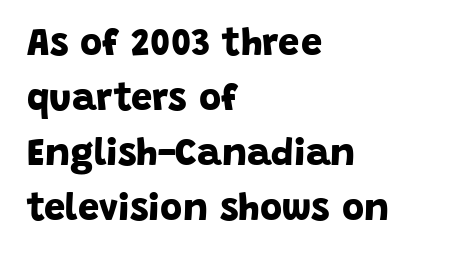
The text block is weighted toward the left margin, trailing off unevenly rightward. Has an underline been added? It has not. This is sans-serif lettering, the kind often seen on screens and signage. Typographic density is high because the face is bold.
